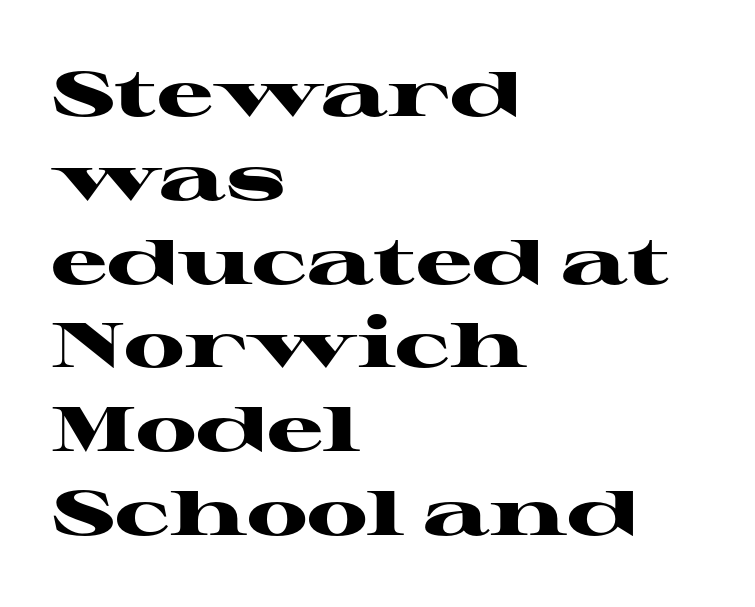
Q: Is the text bold? A: Yes.
Q: Is the text italic (slanted)? A: No, it is upright.
Q: Is the typeface a serif or a sans-serif typeface? A: Serif.
Q: Is the text underlined? A: No.
Q: How is the paragraph aligned? A: Left-aligned.
Q: Is the spacing between letters normal or unusually wide? A: Normal.
Q: Is the spacing between lines tight, normal or loose? A: Normal.
Q: Width (condensed, normal, or wide)? A: Wide.
Q: Stroke contrast? A: High.
Q: x-height? A: Medium.
Q: Monospaced? A: No.
